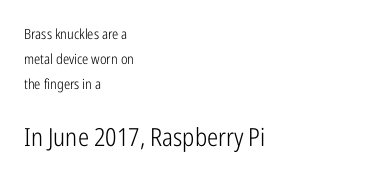
The image shows 25 px text type, upright; set left-aligned, line spacing 1.78x, normal letter spacing, not underlined; the second (bottom) block is 1.79x larger.
